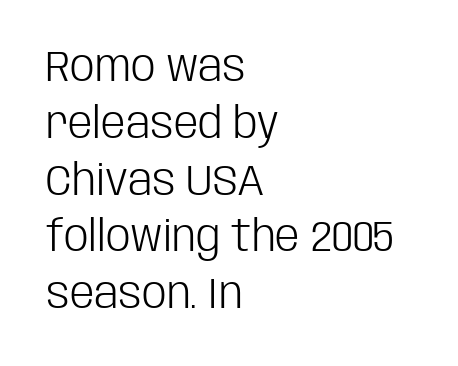
The image shows 44 px light, condensed sans-serif type, upright; set left-aligned, normal line spacing (1.29x), normal letter spacing, not underlined; low stroke contrast and a large x-height.
